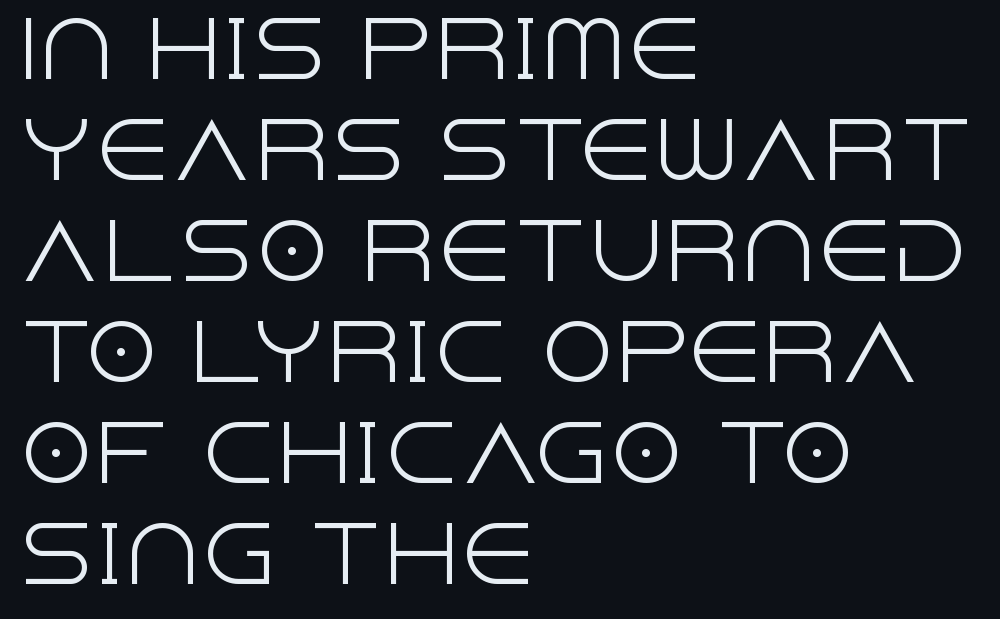
Character widths vary here, with narrow letters taking less room than wide ones. No chunkiness to these letters — they're not bold. The block of text has a typical density, with ordinary space between rows. Vertical strokes here are truly vertical. The type family on display is of the sans-serif kind.
